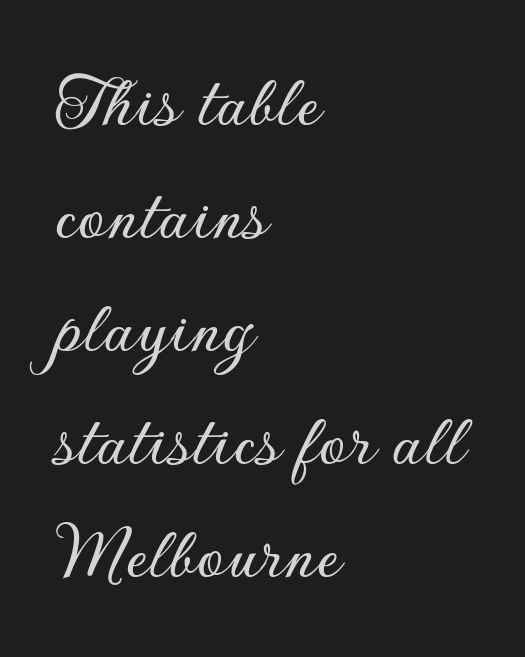
{"serif": "no", "width": "normal", "stroke_contrast": "low", "x_height": "small", "monospaced": "no", "underline": "no", "align": "left", "line_spacing": "normal", "line_spacing_ratio": 1.45, "letter_spacing": "normal", "letter_spacing_em": 0.0, "glyph_px": 78}
